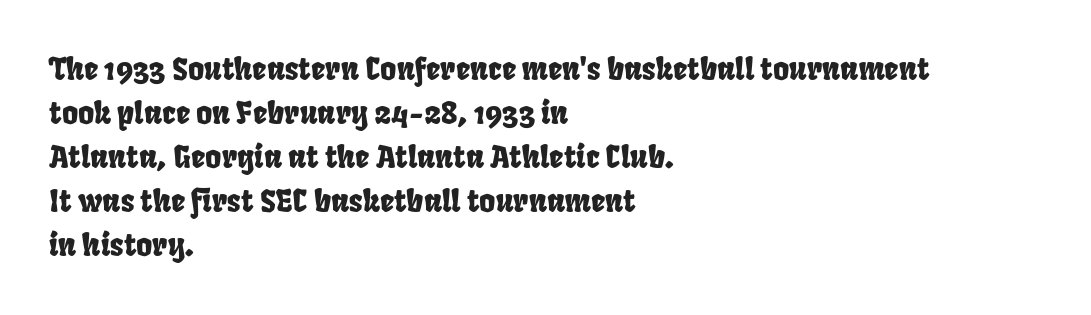
{"serif": "no", "width": "condensed", "stroke_contrast": "low", "x_height": "large", "monospaced": "no", "underline": "no", "align": "left", "line_spacing": "normal", "line_spacing_ratio": 1.42, "letter_spacing": "normal", "letter_spacing_em": 0.0, "glyph_px": 31}
